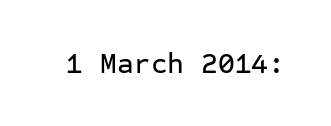
Q: Is the text italic (slanted)? A: No, it is upright.
Q: Is the typeface a serif or a sans-serif typeface? A: Sans-serif.
Q: Is the text underlined? A: No.
Q: Is the spacing between letters normal or unusually wide? A: Normal.
Q: Width (condensed, normal, or wide)? A: Normal.
Q: Stroke contrast? A: Low.
Q: x-height? A: Medium.
Q: Monospaced? A: Yes.
